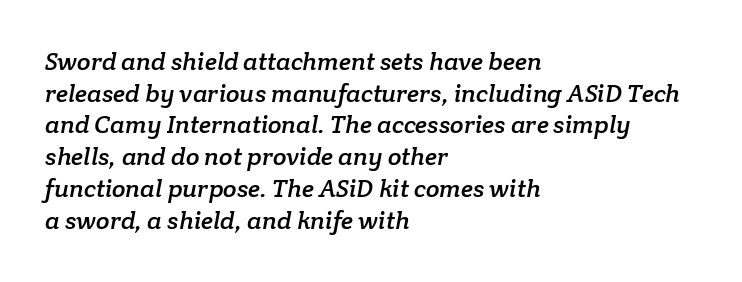
The ragged edge is on the right, which tells us the setting is flush left. Bare-footed words on every line. Regarding leading, the lines here are spaced in the standard way. Honestly, the letter spacing is just normal — you wouldn't notice it.
